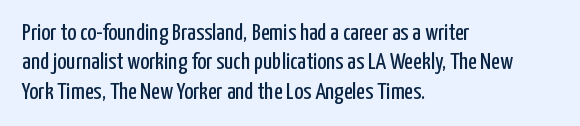
Notice how the stems are strictly vertical — no italics here. Standard letterfit; no display-style spreading of the glyphs. The space beneath each line is pristine and unruled. Counters stay open thanks to moderate or lighter strokes. A classic flush-left, rag-right setting is used for this passage.
